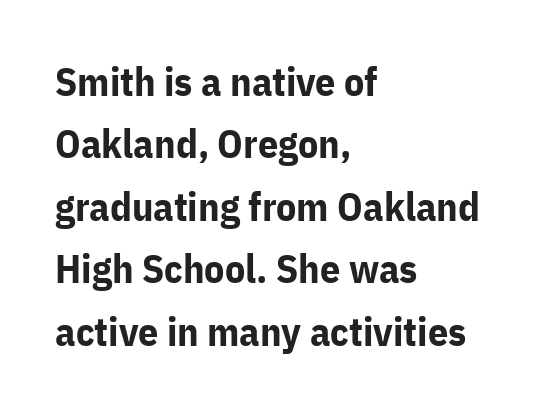
{"serif": "no", "italic": "no", "bold": "yes", "weight": "bold", "width": "normal", "stroke_contrast": "low", "x_height": "medium", "monospaced": "no", "underline": "no", "align": "left", "line_spacing": "normal", "line_spacing_ratio": 1.56, "letter_spacing": "normal", "letter_spacing_em": 0.0, "glyph_px": 40}
